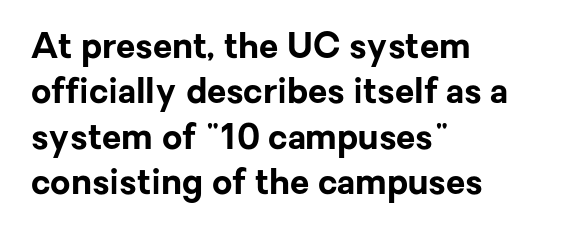
The image shows 35 px bold sans-serif type, upright; set left-aligned, normal line spacing (1.3x), normal letter spacing, not underlined; low stroke contrast and a medium x-height.
